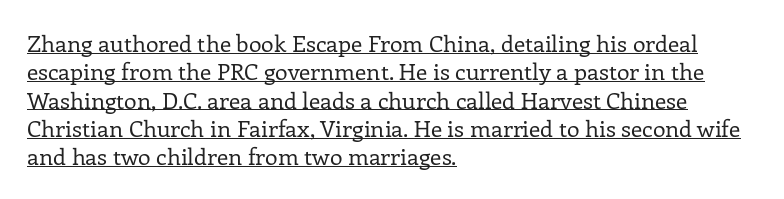
{"italic": "no", "bold": "no", "underline": "yes", "align": "left", "line_spacing_ratio": 1.23, "letter_spacing": "normal", "letter_spacing_em": 0.0, "glyph_px": 23}
